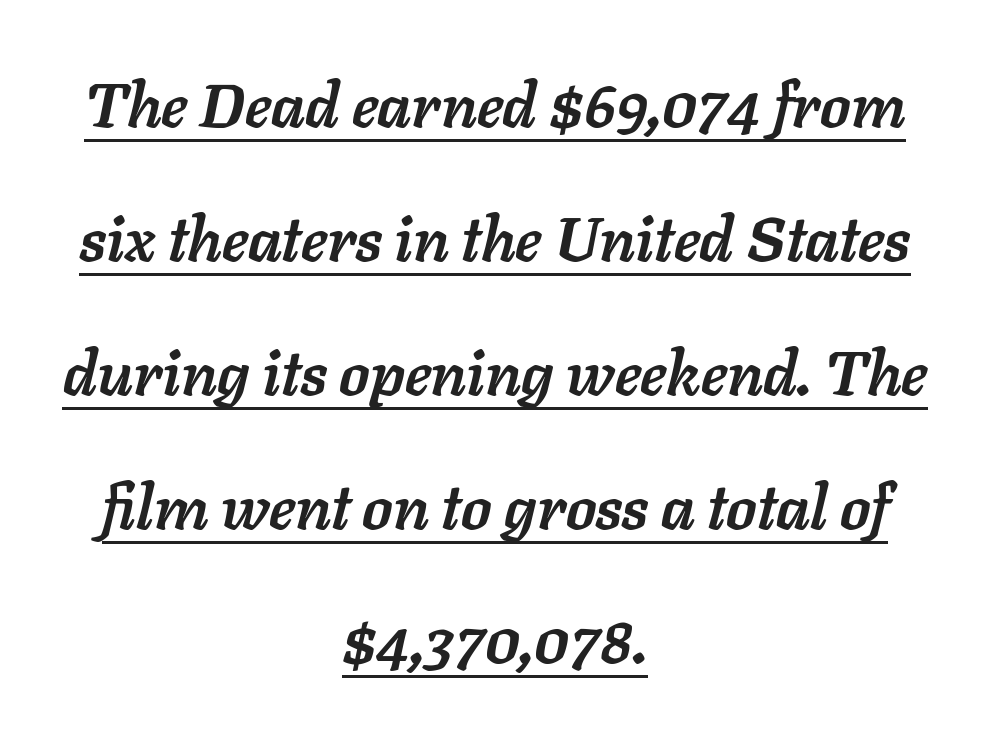
Somebody hit Ctrl+U on this one — the words are underlined. In terms of letterspacing, this is plain default setting. The letters advance in unequal steps, a hallmark of proportional type. The glyphs have the mass of a bold cut. Compared with typical paragraphs, the rows here are farther apart. Characters are canted at an angle relative to the baseline's perpendicular.
